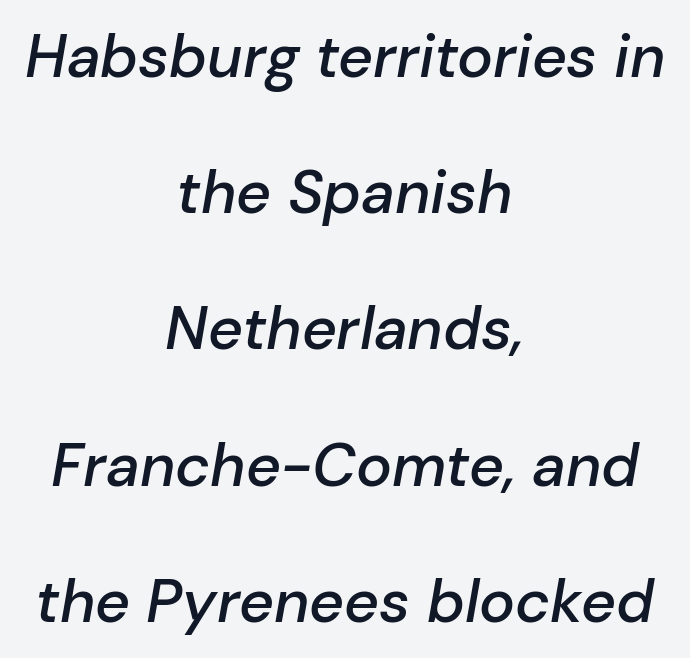
{"italic": "yes", "lean": "right", "slant_degrees": 10, "bold": "semi", "weight": "semibold", "width": "normal", "stroke_contrast": "low", "x_height": "medium", "monospaced": "no", "underline": "no", "align": "center", "line_spacing": "loose", "line_spacing_ratio": 2.27, "letter_spacing": "normal", "letter_spacing_em": 0.0, "glyph_px": 60}
